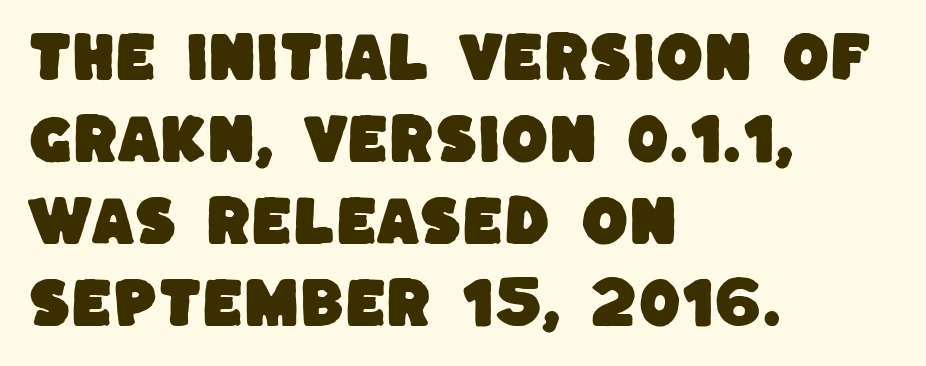
The image shows 54 px sans-serif type; set left-aligned, normal line spacing (1.52x), normal letter spacing, not underlined; low stroke contrast and a large x-height.
